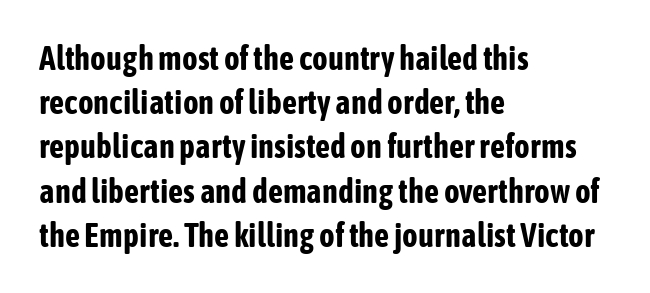
{"serif": "no", "italic": "no", "bold": "yes", "weight": "bold", "width": "condensed", "stroke_contrast": "low", "x_height": "medium", "monospaced": "no", "underline": "no", "align": "left", "line_spacing": "normal", "line_spacing_ratio": 1.34, "letter_spacing": "normal", "letter_spacing_em": 0.0, "glyph_px": 33}
